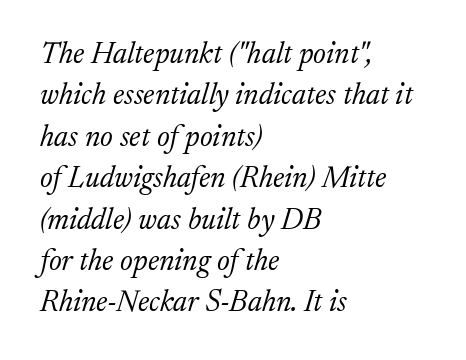
These lines are rendered in a variable-pitch font. Words appear dense and cohesive because spacing is normal. How would I describe the line gaps? Plain and ordinary. A typesetter would mark this as italic. Stroke terminals: seriffed. Is the stroke heavy? The answer is a plain regular-or-lighter.
